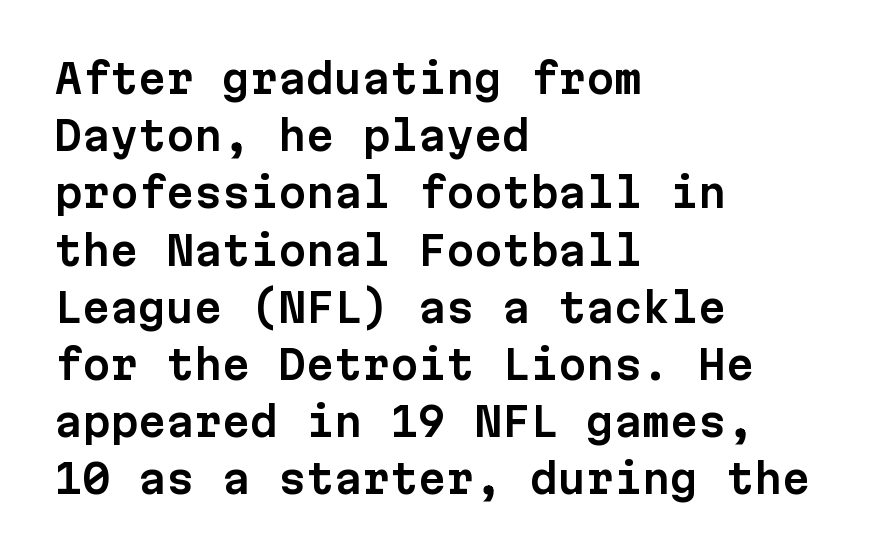
The image shows 40 px sans-serif type, upright, monospaced; set left-aligned, normal line spacing (1.43x), normal letter spacing, not underlined; low stroke contrast and a medium x-height.
